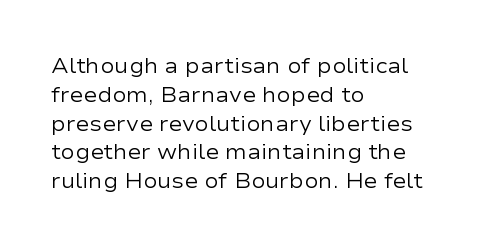
Q: Is the text bold? A: No.
Q: Is the text italic (slanted)? A: No, it is upright.
Q: Is the text underlined? A: No.
Q: How is the paragraph aligned? A: Left-aligned.
Q: Is the spacing between letters normal or unusually wide? A: Normal.
Q: Is the spacing between lines tight, normal or loose? A: Normal.
